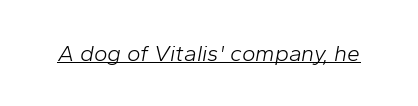
The image shows 23 px text type, italic (leaning right); set normal letter spacing, underlined.
